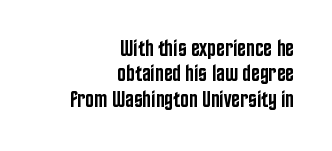
The rag falls on the left side of this text block. Each row of text sits above clean, open space. One glance says dense: line gaps are narrower than usual. The tracking reads as untouched default to a designer's eye. Italic? Not at all — the glyphs are vertical.
